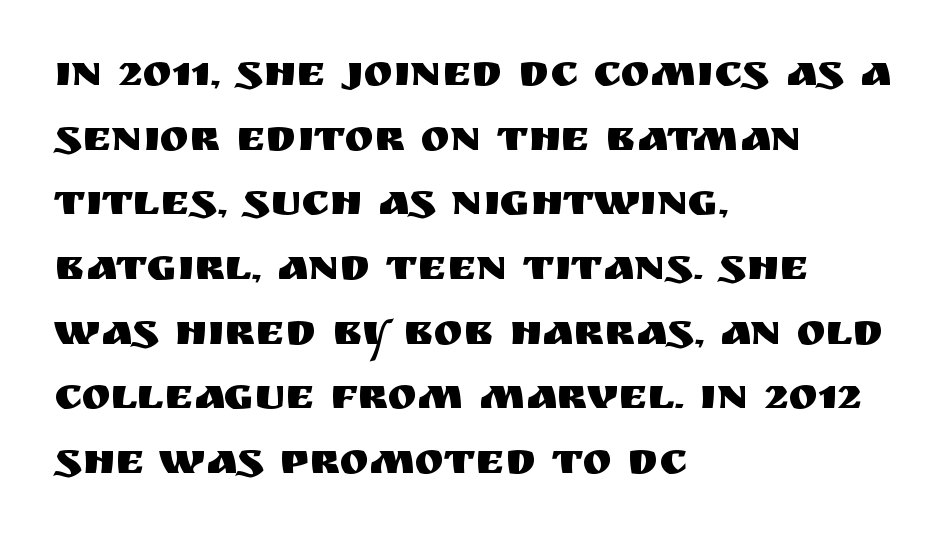
Q: Is the text italic (slanted)? A: No, it is upright.
Q: Is the typeface a serif or a sans-serif typeface? A: Sans-serif.
Q: Is the text underlined? A: No.
Q: How is the paragraph aligned? A: Left-aligned.
Q: Is the spacing between letters normal or unusually wide? A: Normal.
Q: Is the spacing between lines tight, normal or loose? A: Normal.
Q: Width (condensed, normal, or wide)? A: Normal.
Q: Stroke contrast? A: Medium.
Q: x-height? A: Large.
Q: Monospaced? A: No.
